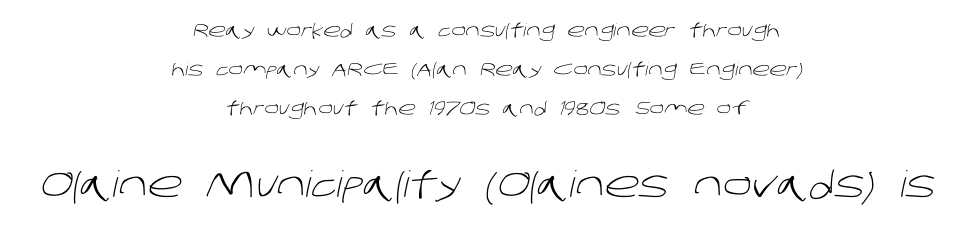
The image shows 36 px light sans-serif type; set centered, loose line spacing (2.17x), normal letter spacing, not underlined; the second (bottom) block is 2.0x larger; low stroke contrast and a large x-height.
